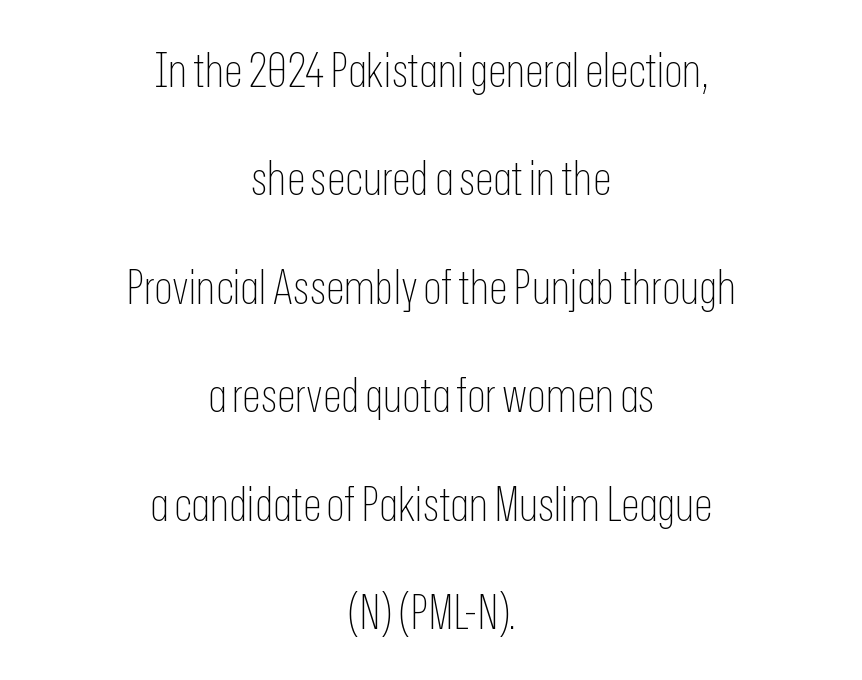
Standard letterfit; no display-style spreading of the glyphs. Is this a sans? Yes — the strokes have no serifs. Italic: no, the glyphs are upright roman. You could not count columns in this text — the font is proportionally spaced.
